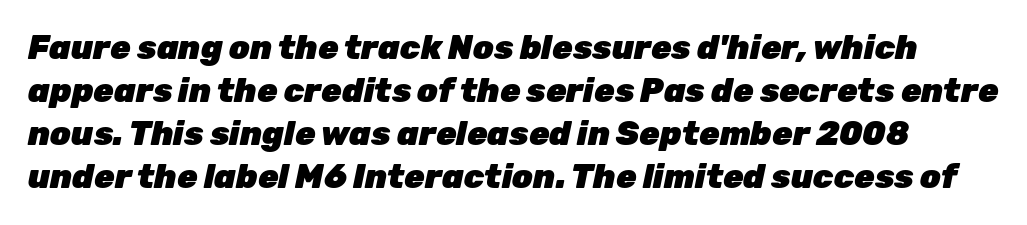
{"italic": "yes", "lean": "right", "slant_degrees": 12, "bold": "yes", "weight": "heavy", "width": "normal", "stroke_contrast": "low", "x_height": "medium", "monospaced": "no", "underline": "no", "line_spacing": "normal", "line_spacing_ratio": 1.3, "letter_spacing": "normal", "letter_spacing_em": 0.0, "glyph_px": 33}
